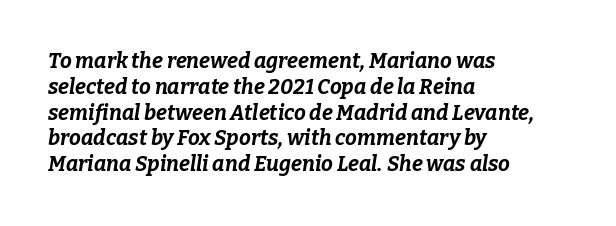
Q: Is the text bold? A: Yes.
Q: Is the text italic (slanted)? A: Yes, it leans right by about 9 degrees.
Q: Is the text underlined? A: No.
Q: How is the paragraph aligned? A: Left-aligned.
Q: Is the spacing between letters normal or unusually wide? A: Normal.
